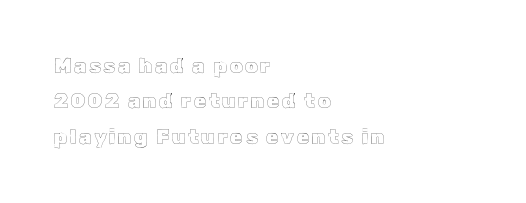
Q: Is the text italic (slanted)? A: No, it is upright.
Q: Is the text underlined? A: No.
Q: How is the paragraph aligned? A: Left-aligned.
